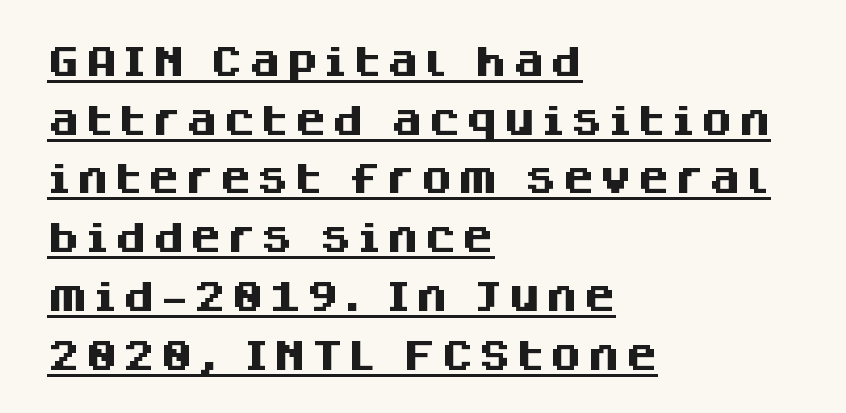
Q: Is the text bold? A: Yes.
Q: Is the text italic (slanted)? A: No, it is upright.
Q: Is the typeface a serif or a sans-serif typeface? A: Sans-serif.
Q: Is the text underlined? A: Yes.
Q: How is the paragraph aligned? A: Left-aligned.
Q: Width (condensed, normal, or wide)? A: Normal.
Q: Stroke contrast? A: Medium.
Q: x-height? A: Large.
Q: Monospaced? A: No.
